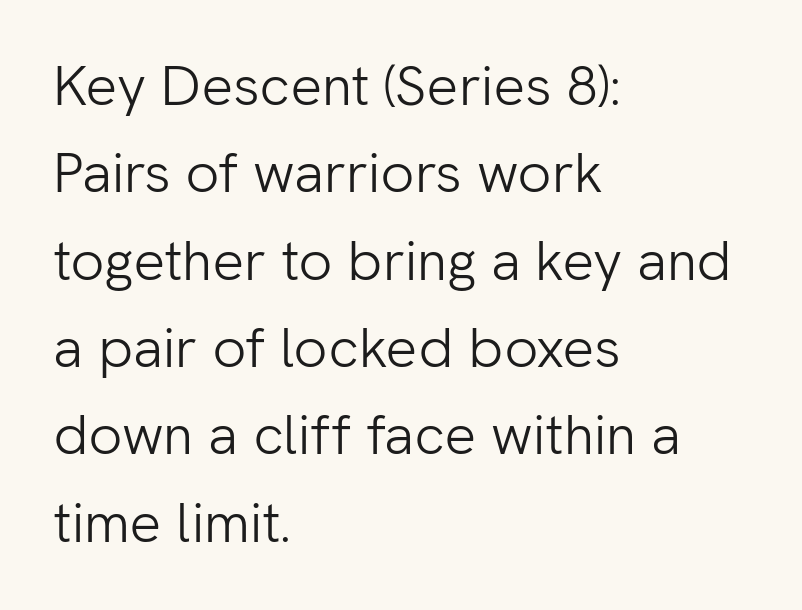
{"serif": "no", "italic": "no", "bold": "no", "weight": "light", "width": "normal", "stroke_contrast": "low", "x_height": "medium", "monospaced": "no", "underline": "no", "align": "left", "line_spacing": "normal", "line_spacing_ratio": 1.56, "letter_spacing": "normal", "letter_spacing_em": 0.0, "glyph_px": 56}
